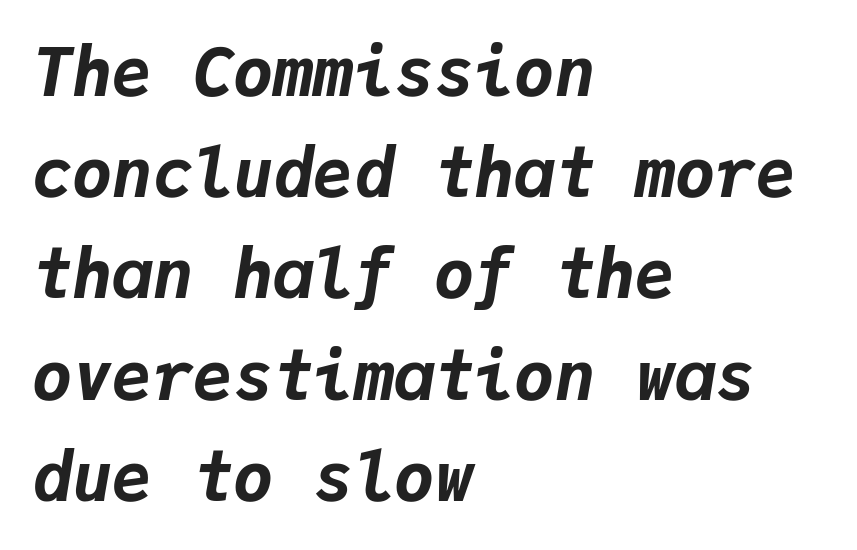
{"italic": "yes", "lean": "right", "slant_degrees": 9, "bold": "yes", "weight": "bold", "width": "normal", "stroke_contrast": "low", "x_height": "medium", "monospaced": "yes", "underline": "no", "align": "left", "line_spacing": "normal", "line_spacing_ratio": 1.51, "letter_spacing": "normal", "letter_spacing_em": 0.0, "glyph_px": 67}
